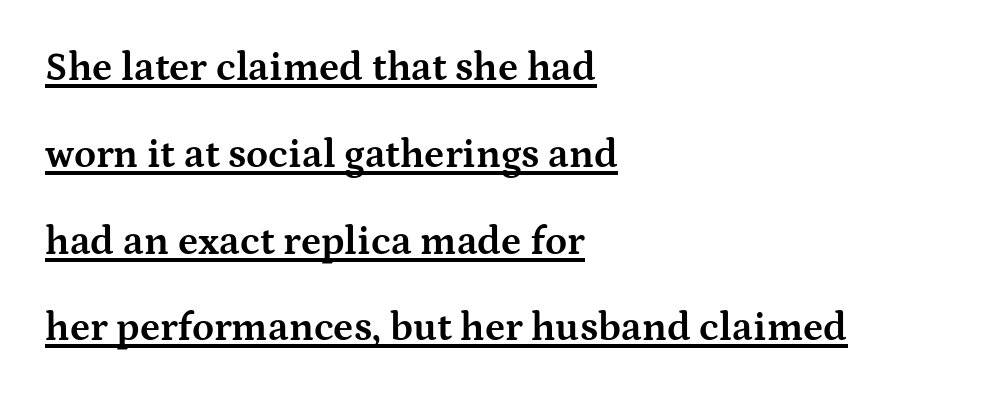
The image shows 40 px bold, wide serif type, upright; set left-aligned, loose line spacing (2.17x), normal letter spacing, underlined; medium stroke contrast and a medium x-height.
